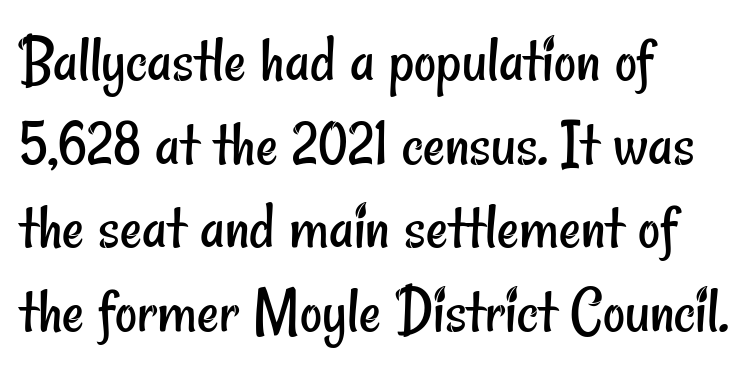
Q: Is the text bold? A: No.
Q: Is the typeface a serif or a sans-serif typeface? A: Sans-serif.
Q: Is the text underlined? A: No.
Q: How is the paragraph aligned? A: Left-aligned.
Q: Is the spacing between letters normal or unusually wide? A: Normal.
Q: Width (condensed, normal, or wide)? A: Condensed.
Q: Stroke contrast? A: Low.
Q: x-height? A: Small.
Q: Monospaced? A: No.
